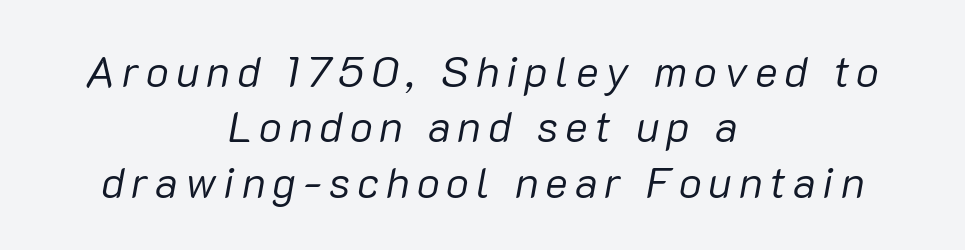
Q: Is the text bold? A: No.
Q: Is the text italic (slanted)? A: Yes, it leans right by about 10 degrees.
Q: Is the text underlined? A: No.
Q: How is the paragraph aligned? A: Centered.
Q: Is the spacing between lines tight, normal or loose? A: Normal.
Q: Width (condensed, normal, or wide)? A: Normal.
Q: Stroke contrast? A: Low.
Q: x-height? A: Medium.
Q: Monospaced? A: No.
